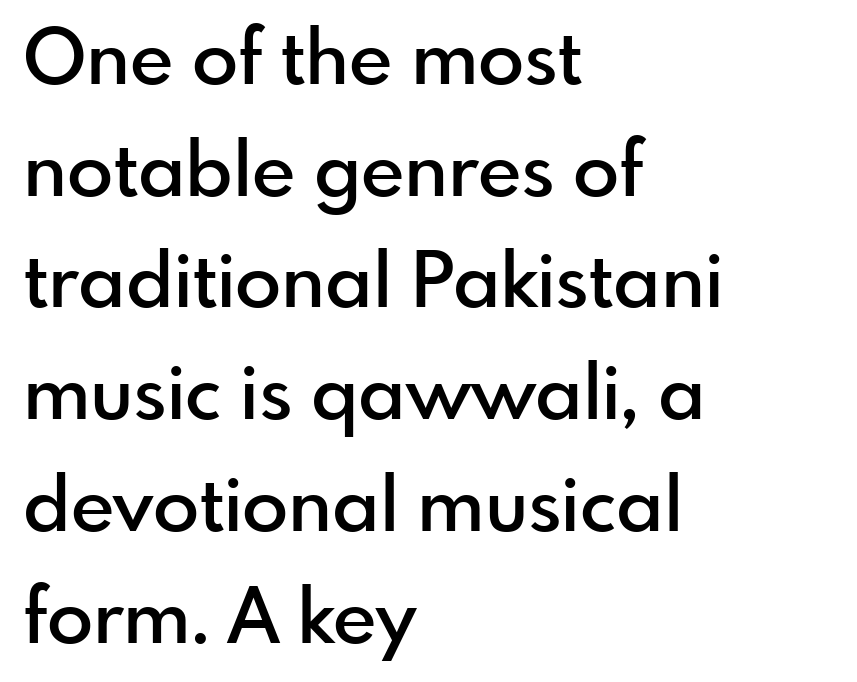
{"serif": "no", "italic": "no", "bold": "semi", "weight": "semibold", "width": "normal", "x_height": "small", "monospaced": "no", "underline": "no", "align": "left", "line_spacing": "normal", "line_spacing_ratio": 1.47, "letter_spacing": "normal", "letter_spacing_em": 0.0, "glyph_px": 76}
